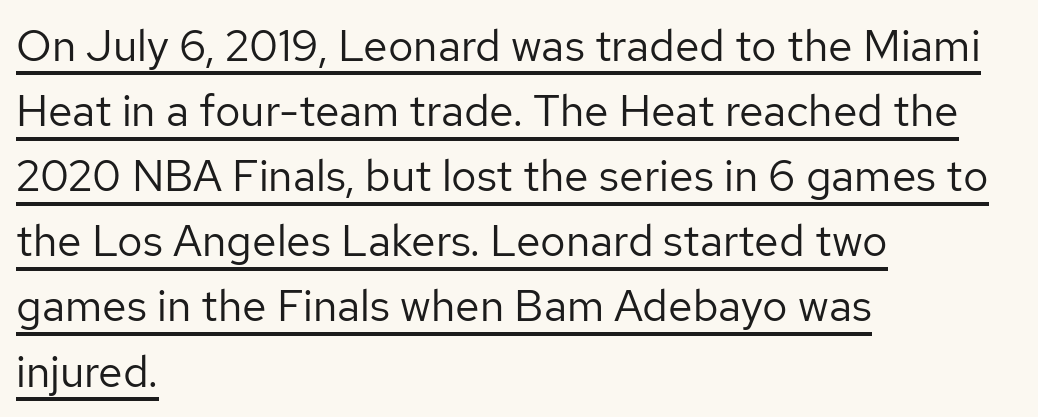
{"serif": "no", "italic": "no", "bold": "no", "weight": "regular", "width": "normal", "stroke_contrast": "low", "x_height": "medium", "monospaced": "no", "underline": "yes", "align": "left", "line_spacing": "normal", "line_spacing_ratio": 1.48, "letter_spacing": "normal", "letter_spacing_em": 0.0, "glyph_px": 44}
